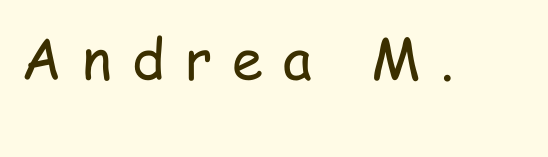
{"serif": "no", "italic": "no", "bold": "no", "weight": "regular", "width": "condensed", "stroke_contrast": "low", "x_height": "medium", "monospaced": "no", "underline": "no", "letter_spacing": "wide", "letter_spacing_em": 0.36, "glyph_px": 56}
